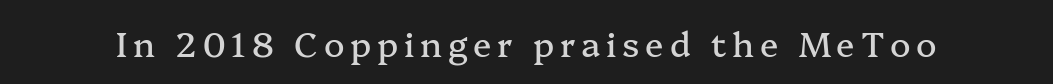
Q: Is the text italic (slanted)? A: No, it is upright.
Q: Is the typeface a serif or a sans-serif typeface? A: Serif.
Q: Is the text underlined? A: No.
Q: Width (condensed, normal, or wide)? A: Normal.
Q: Stroke contrast? A: Medium.
Q: x-height? A: Medium.
Q: Monospaced? A: No.
